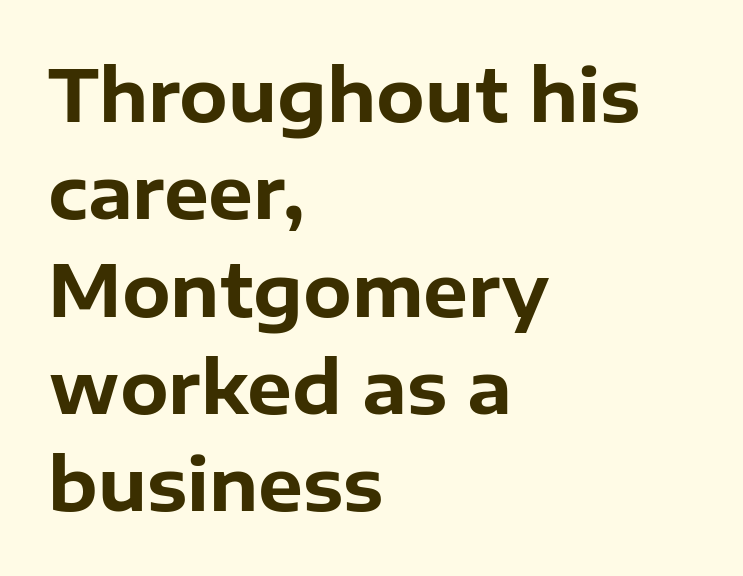
The rag falls on the right side of this text block. Serif or sans? Sans — the stroke terminals are bare. Heft: maximum for text — a bold. Is there any slant? The stems are plumb. The gap between lines stays unmarked. A typesetter would call this proportional, since set widths differ per character.
